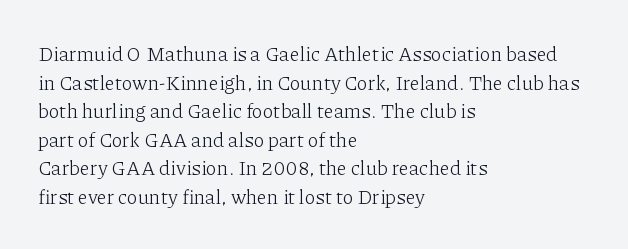
Q: Is the text bold? A: No.
Q: Is the text italic (slanted)? A: No, it is upright.
Q: Is the text underlined? A: No.
Q: How is the paragraph aligned? A: Left-aligned.
Q: Is the spacing between letters normal or unusually wide? A: Normal.
Q: Is the spacing between lines tight, normal or loose? A: Normal.
